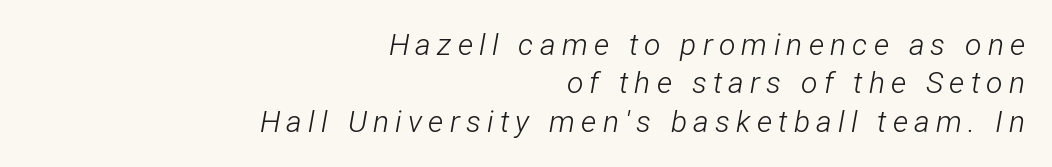
Q: Is the text bold? A: No.
Q: Is the text italic (slanted)? A: Yes, it leans right by about 12 degrees.
Q: Is the text underlined? A: No.
Q: How is the paragraph aligned? A: Right-aligned.
Q: Is the spacing between letters normal or unusually wide? A: Unusually wide.
Q: Is the spacing between lines tight, normal or loose? A: Normal.
Q: Width (condensed, normal, or wide)? A: Condensed.
Q: Stroke contrast? A: Low.
Q: x-height? A: Medium.
Q: Monospaced? A: No.
